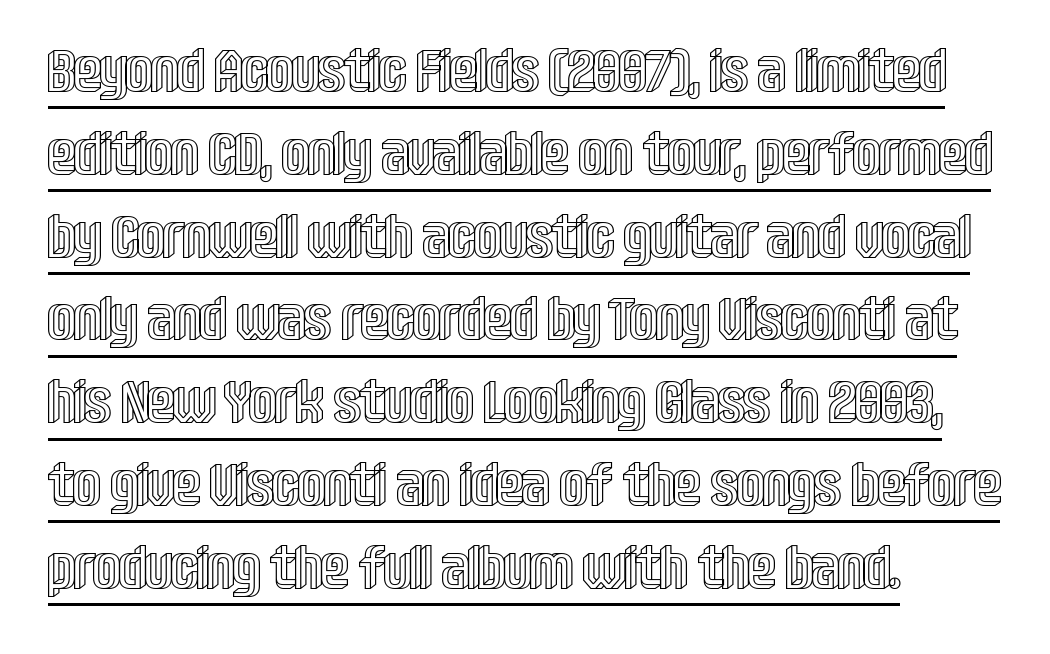
The image shows 60 px condensed type, upright; set left-aligned, normal line spacing (1.38x), normal letter spacing, underlined; a large x-height.
